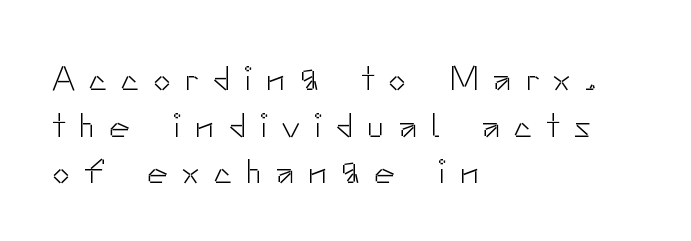
The image shows 35 px light sans-serif type, upright; set left-aligned, normal line spacing (1.33x), unusually wide letter spacing (+0.41 em), not underlined; low stroke contrast and a small x-height.
